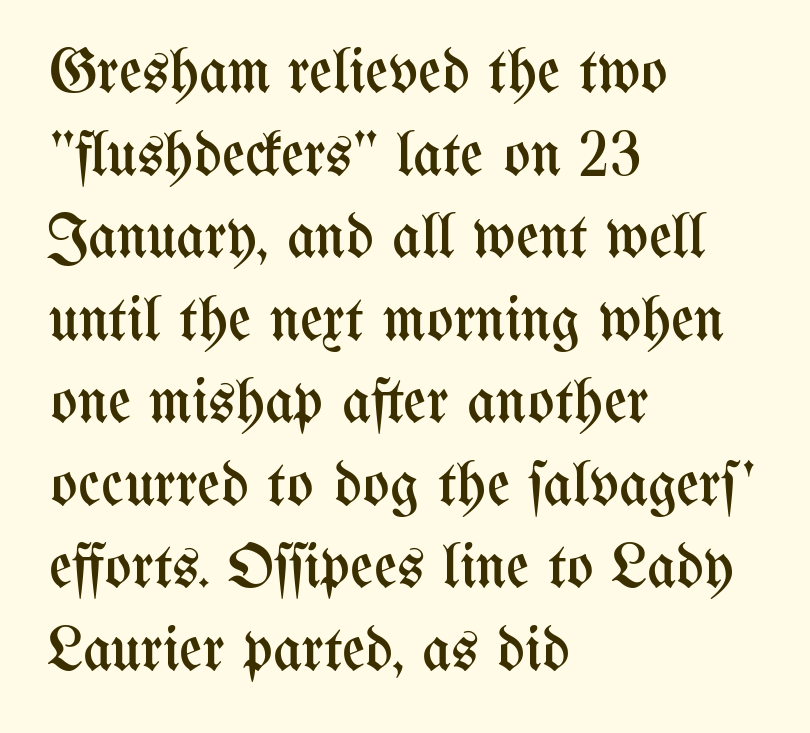
{"italic": "no", "bold": "no", "weight": "regular", "width": "condensed", "stroke_contrast": "medium", "x_height": "medium", "monospaced": "no", "underline": "no", "align": "left", "line_spacing": "normal", "line_spacing_ratio": 1.31, "letter_spacing": "normal", "letter_spacing_em": 0.0, "glyph_px": 63}
